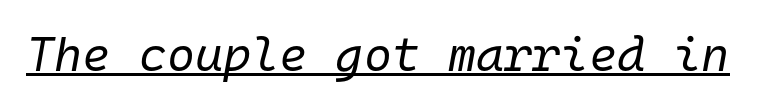
{"italic": "yes", "lean": "right", "slant_degrees": 10, "bold": "no", "weight": "regular", "width": "normal", "stroke_contrast": "low", "x_height": "medium", "monospaced": "yes", "underline": "yes", "letter_spacing": "normal", "letter_spacing_em": 0.0, "glyph_px": 48}
